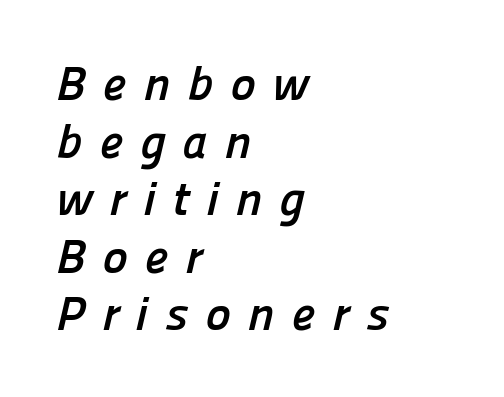
The image shows 48 px semibold sans-serif type; set left-aligned, line spacing 1.2x, unusually wide letter spacing (+0.35 em), not underlined; low stroke contrast and a medium x-height.
